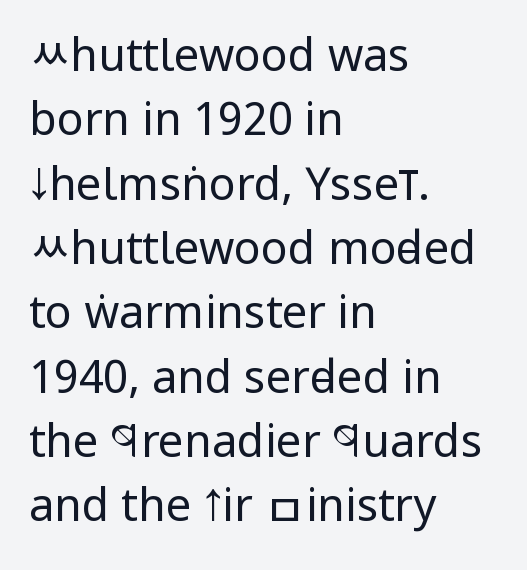
Q: Is the text bold? A: No.
Q: Is the text italic (slanted)? A: No, it is upright.
Q: Is the typeface a serif or a sans-serif typeface? A: Sans-serif.
Q: Is the text underlined? A: No.
Q: How is the paragraph aligned? A: Left-aligned.
Q: Is the spacing between letters normal or unusually wide? A: Normal.
Q: Is the spacing between lines tight, normal or loose? A: Normal.
Q: Width (condensed, normal, or wide)? A: Condensed.
Q: Stroke contrast? A: Low.
Q: x-height? A: Large.
Q: Monospaced? A: No.
